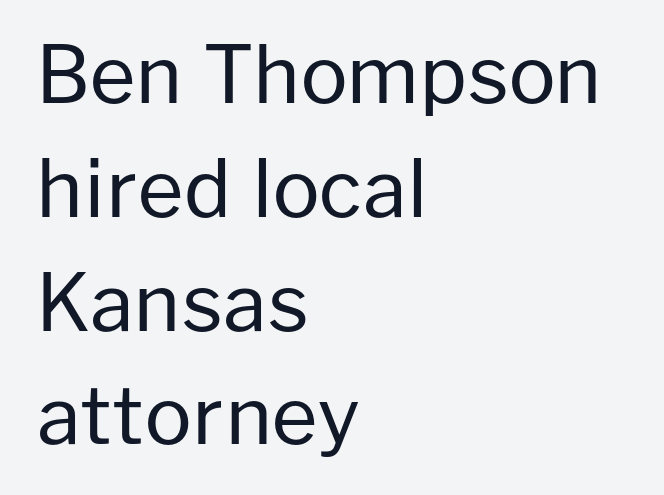
Here the glyphs are tracked normally, forming tight word shapes. Letters rest on an invisible, unmarked baseline. How would I describe the line gaps? Plain and ordinary. Designer's note — italics off, roman on. The setting favours the left margin, as ordinary paragraphs usually do. The text was rendered using a sans face with plain stroke endings.
